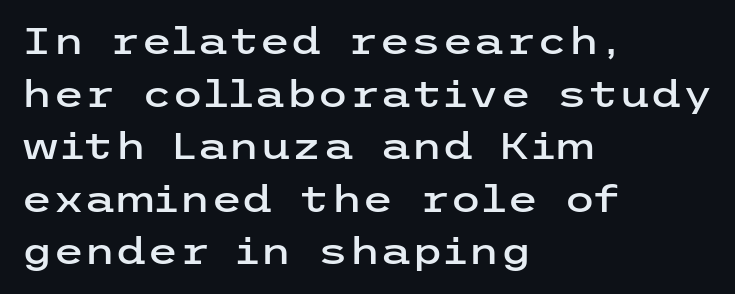
Between one letter and the next there's only the usual sliver of space. The space beneath each line is pristine and unruled. To sum up the face: it is a sans, with no serifs. Left-aligned paragraph, ragged on the right. The typography opts for an upright posture over an oblique one. Does the leading feel generous? No, just average.
